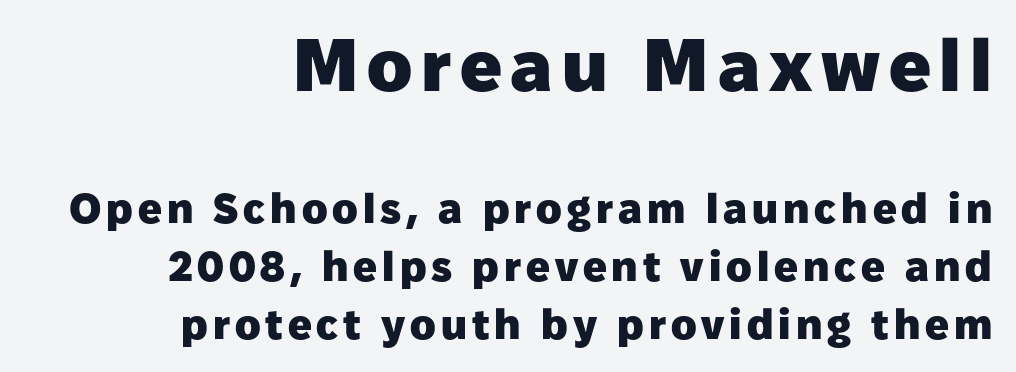
The image shows 74 px heavy sans-serif type, upright; set right-aligned, normal line spacing (1.38x), not underlined; the first (top) block is 1.76x larger; low stroke contrast and a medium x-height.
